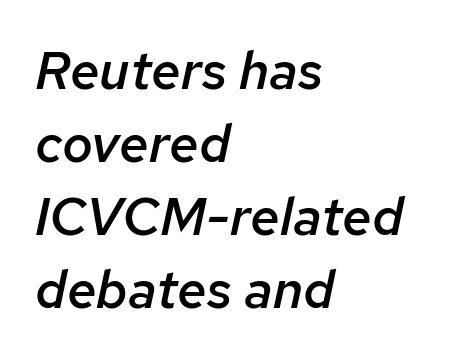
The image shows 53 px semibold type, italic (leaning right); set left-aligned, normal line spacing (1.38x), normal letter spacing, not underlined; low stroke contrast and a medium x-height.
